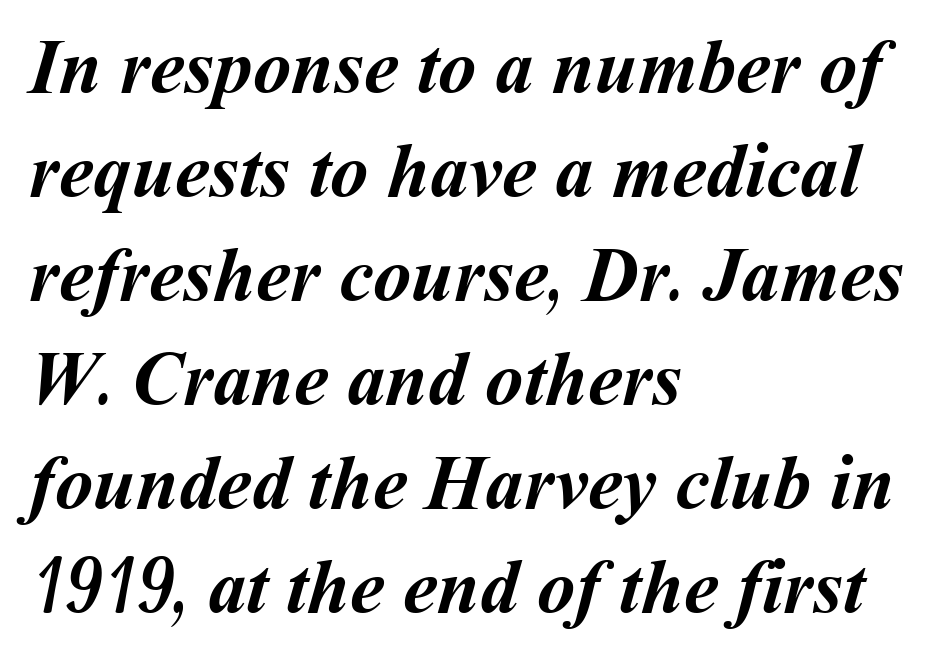
The image shows 77 px semibold type; set left-aligned, normal line spacing (1.35x), normal letter spacing, not underlined; medium stroke contrast and a medium x-height.
